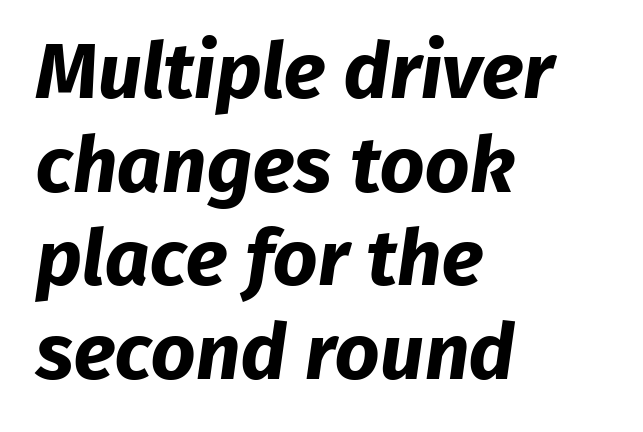
{"serif": "no", "bold": "yes", "weight": "bold", "width": "normal", "stroke_contrast": "low", "x_height": "medium", "monospaced": "no", "underline": "no", "align": "left", "line_spacing_ratio": 1.2, "letter_spacing": "normal", "letter_spacing_em": 0.0, "glyph_px": 78}
